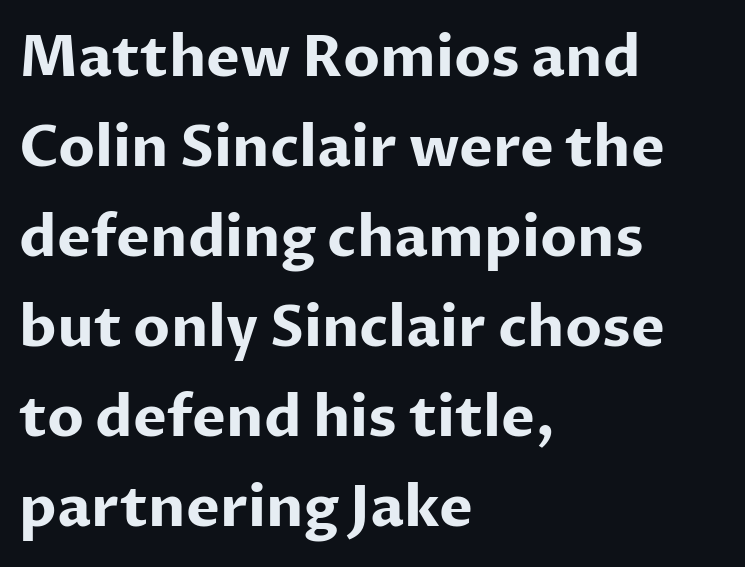
Q: Is the text bold? A: Yes.
Q: Is the text italic (slanted)? A: No, it is upright.
Q: Is the typeface a serif or a sans-serif typeface? A: Sans-serif.
Q: Is the text underlined? A: No.
Q: How is the paragraph aligned? A: Left-aligned.
Q: Is the spacing between letters normal or unusually wide? A: Normal.
Q: Is the spacing between lines tight, normal or loose? A: Normal.
Q: Width (condensed, normal, or wide)? A: Normal.
Q: Stroke contrast? A: Low.
Q: x-height? A: Medium.
Q: Monospaced? A: No.
